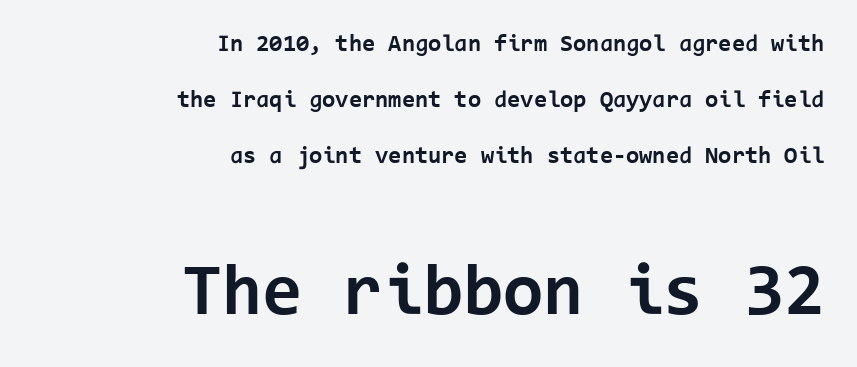
The space directly below the letters is spotless. Here the glyphs are tracked normally, forming tight word shapes. What weight is shown? A full bold with thick strokes. Line spacing here is loose. You could count columns in this text — the font is strictly monospaced. These lines are composed in type without serifs.
